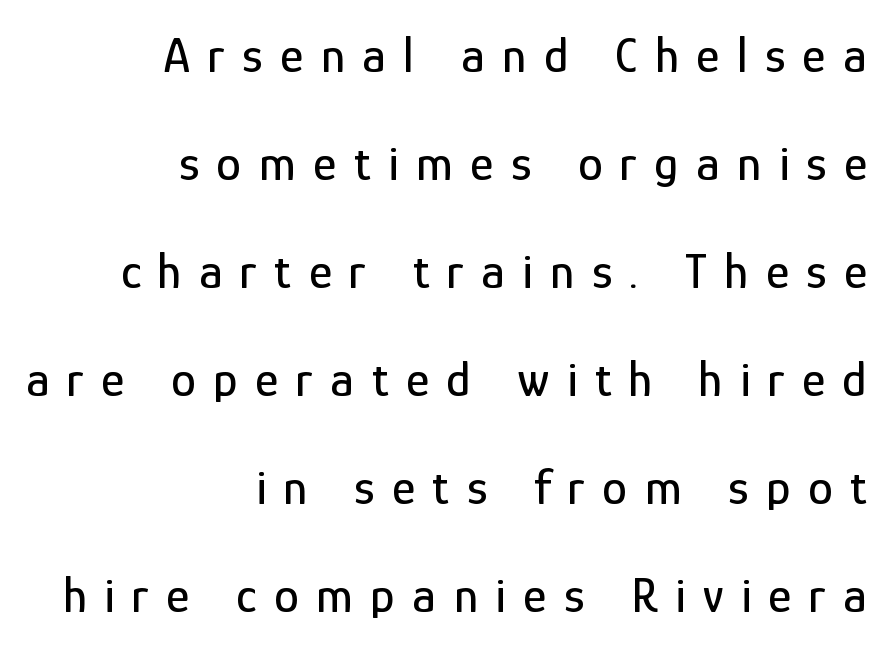
The image shows 50 px condensed sans-serif type, upright; set right-aligned, loose line spacing (2.16x), unusually wide letter spacing (+0.35 em), not underlined; low stroke contrast and a medium x-height.
